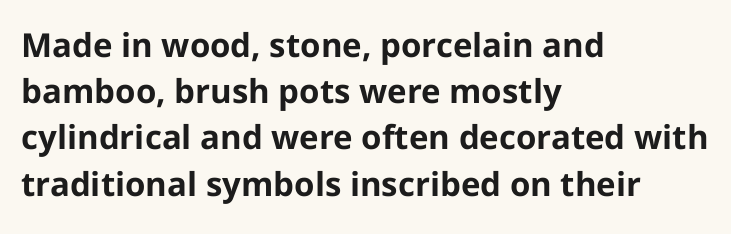
The typography opts for an upright posture over an oblique one. You can tell from the bare stems that sans-serif type was used. The glyphs are unaccompanied by any horizontal stroke below them. The rows are spaced the way most documents space them.
